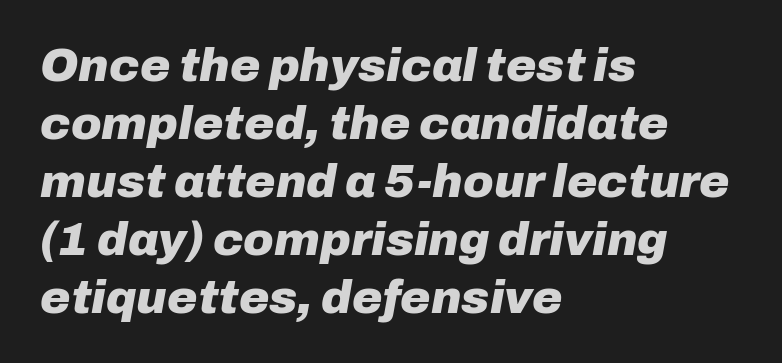
Pretty heavy lettering here — definitely bold. Between one letter and the next there's only the usual sliver of space. Varying glyph widths throughout — classic text-font behaviour. Rendered with sloped, italic letterforms. What's the leading like? Ordinary, nothing unusual.
